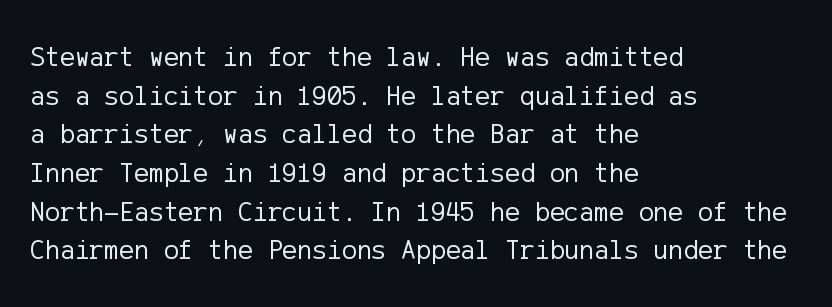
Regular leading. Stroke thickness stays within the range of a standard reading face or lighter. The face used here is a sans, in the tradition of grotesques and geometrics. Unmarked baselines from the first word to the last. Tracking value appears to be zero — textbook default spacing. Compared with a centered layout, this one pins lines to the left instead.
